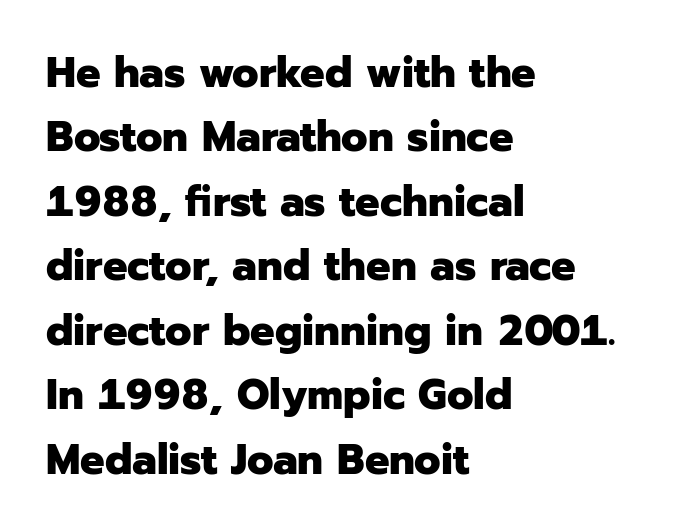
The image shows 43 px heavy sans-serif type, upright; set left-aligned, normal line spacing (1.5x), normal letter spacing, not underlined; low stroke contrast and a medium x-height.
